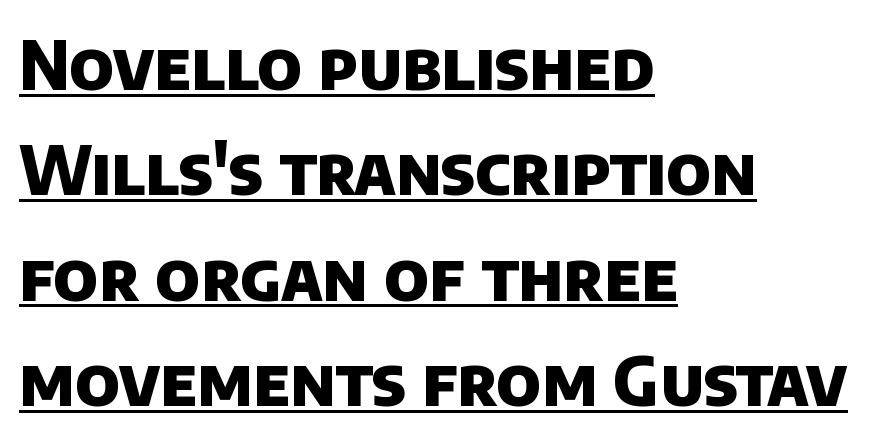
Q: Is the text bold? A: Yes.
Q: Is the typeface a serif or a sans-serif typeface? A: Sans-serif.
Q: Is the text underlined? A: Yes.
Q: How is the paragraph aligned? A: Left-aligned.
Q: Is the spacing between letters normal or unusually wide? A: Normal.
Q: Is the spacing between lines tight, normal or loose? A: Normal.
Q: Width (condensed, normal, or wide)? A: Normal.
Q: Stroke contrast? A: Low.
Q: x-height? A: Large.
Q: Monospaced? A: No.
